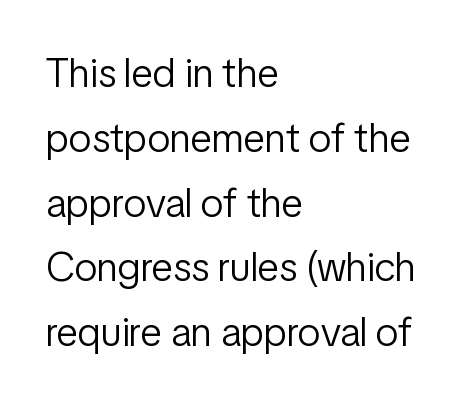
{"serif": "no", "italic": "no", "bold": "no", "weight": "light", "width": "condensed", "stroke_contrast": "low", "x_height": "medium", "monospaced": "no", "underline": "no", "align": "left", "line_spacing": "normal", "line_spacing_ratio": 1.58, "letter_spacing": "normal", "letter_spacing_em": 0.0, "glyph_px": 41}
